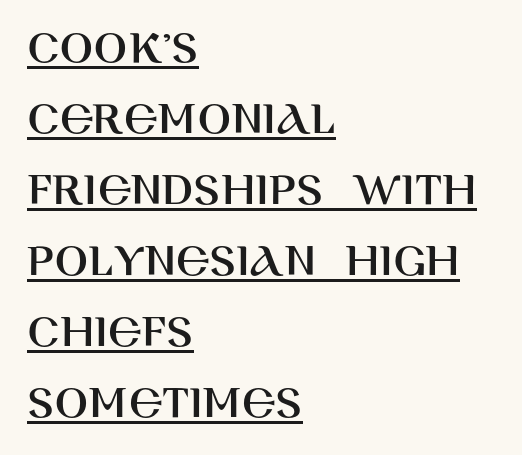
Q: Is the text italic (slanted)? A: No, it is upright.
Q: Is the typeface a serif or a sans-serif typeface? A: Sans-serif.
Q: Is the text underlined? A: Yes.
Q: How is the paragraph aligned? A: Left-aligned.
Q: Is the spacing between letters normal or unusually wide? A: Normal.
Q: Is the spacing between lines tight, normal or loose? A: Normal.
Q: Width (condensed, normal, or wide)? A: Normal.
Q: Stroke contrast? A: High.
Q: x-height? A: Large.
Q: Monospaced? A: No.
